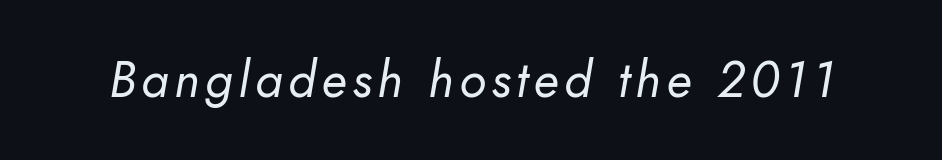
The image shows 50 px regular-weight type, italic (leaning right); set not underlined; low stroke contrast and a small x-height.
